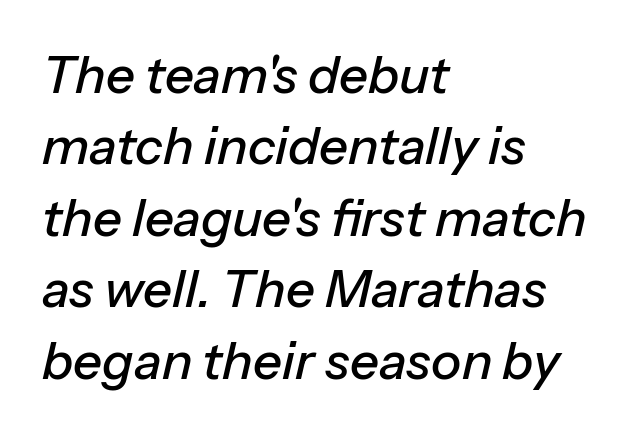
Every row of glyphs begins at an identical x-position on the left. Is the type slanted? Yes — the strokes lean at a clear angle. Each row of text sits above clean, open space. Leading matches the norm, producing a regular column. Short note: letters normally spaced. Proportional: the letters do not fall into vertical columns.
